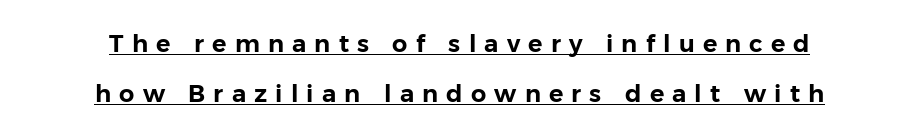
Is the letter spacing exaggerated? Yes — the characters are pushed far apart. Compared with undecorated copy, this sample adds a rule below the words. Upright lettering throughout. If you folded the block vertically in half, each line would mirror itself in length.
